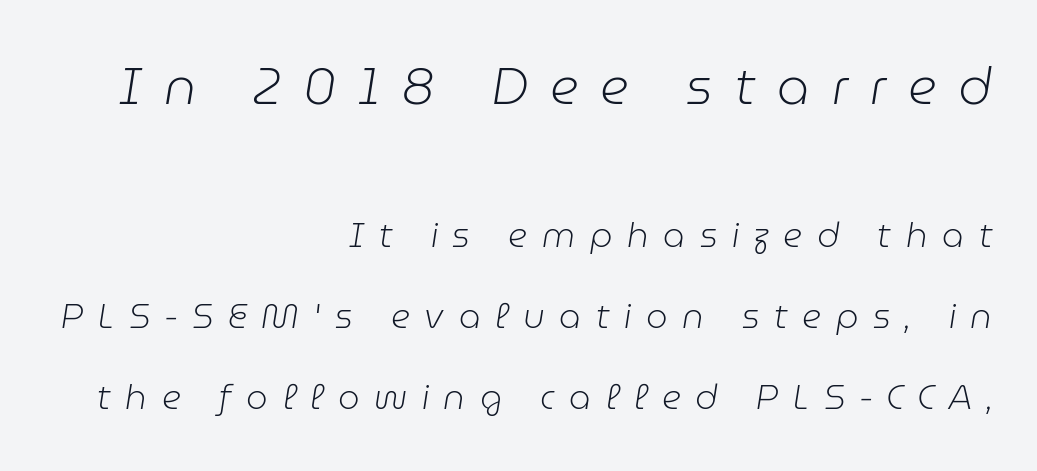
The image shows 51 px light type, italic (leaning right); set right-aligned, loose line spacing (2.39x), unusually wide letter spacing (+0.43 em), not underlined; the first (top) block is 1.5x larger; low stroke contrast and a medium x-height.
